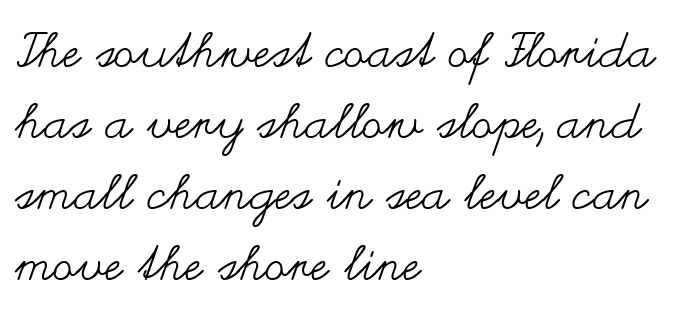
{"bold": "no", "weight": "regular", "width": "wide", "stroke_contrast": "medium", "x_height": "small", "monospaced": "no", "underline": "no", "align": "left", "line_spacing": "normal", "line_spacing_ratio": 1.48, "letter_spacing": "normal", "letter_spacing_em": 0.0, "glyph_px": 48}
